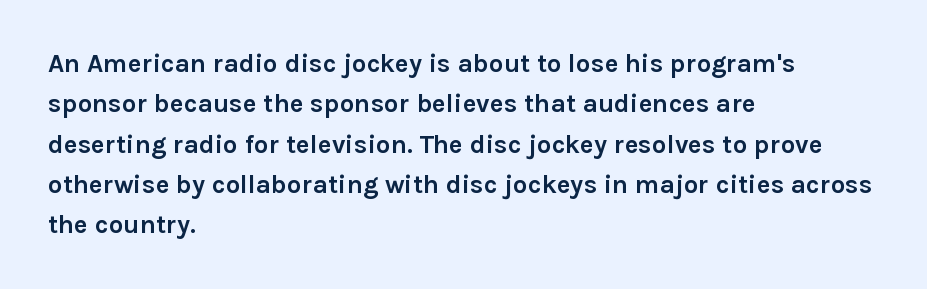
The image shows 26 px bold type, upright; set left-aligned, normal line spacing (1.55x), normal letter spacing, not underlined.
